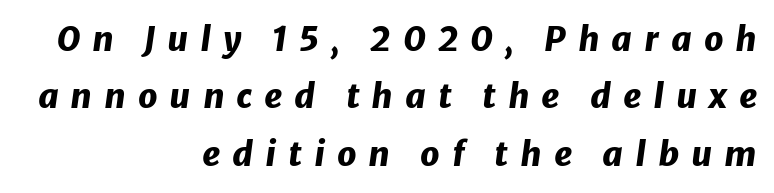
Q: Is the text bold? A: Yes.
Q: Is the text italic (slanted)? A: Yes, it leans right by about 8 degrees.
Q: Is the text underlined? A: No.
Q: How is the paragraph aligned? A: Right-aligned.
Q: Is the spacing between letters normal or unusually wide? A: Unusually wide.
Q: Is the spacing between lines tight, normal or loose? A: Normal.
Q: Width (condensed, normal, or wide)? A: Normal.
Q: Stroke contrast? A: Low.
Q: x-height? A: Medium.
Q: Monospaced? A: No.
